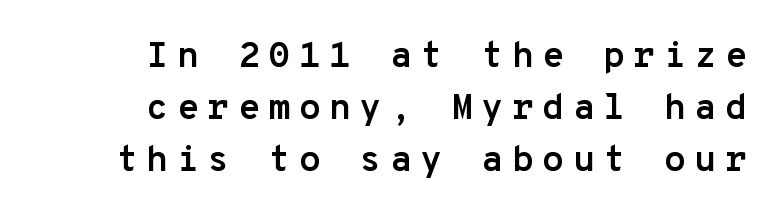
{"serif": "no", "italic": "no", "bold": "yes", "weight": "semibold", "width": "normal", "stroke_contrast": "low", "x_height": "medium", "monospaced": "yes", "underline": "no", "align": "right", "line_spacing": "normal", "line_spacing_ratio": 1.45, "letter_spacing": "wide", "letter_spacing_em": 0.23, "glyph_px": 36}
